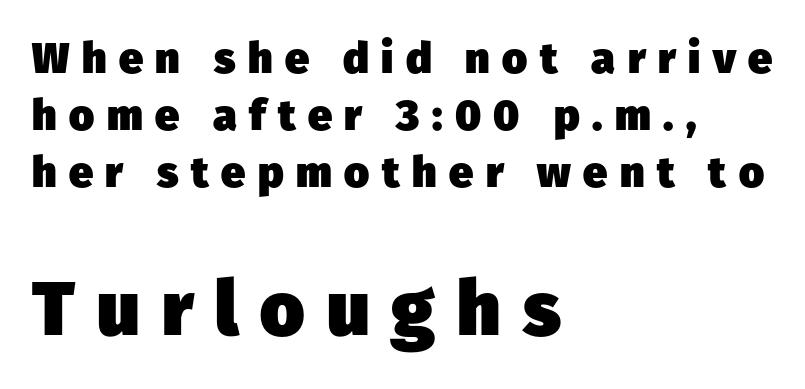
The image shows 76 px heavy sans-serif type; set left-aligned, normal line spacing (1.32x), unusually wide letter spacing (+0.29 em), not underlined; the second (bottom) block is 1.77x larger; low stroke contrast and a medium x-height.
